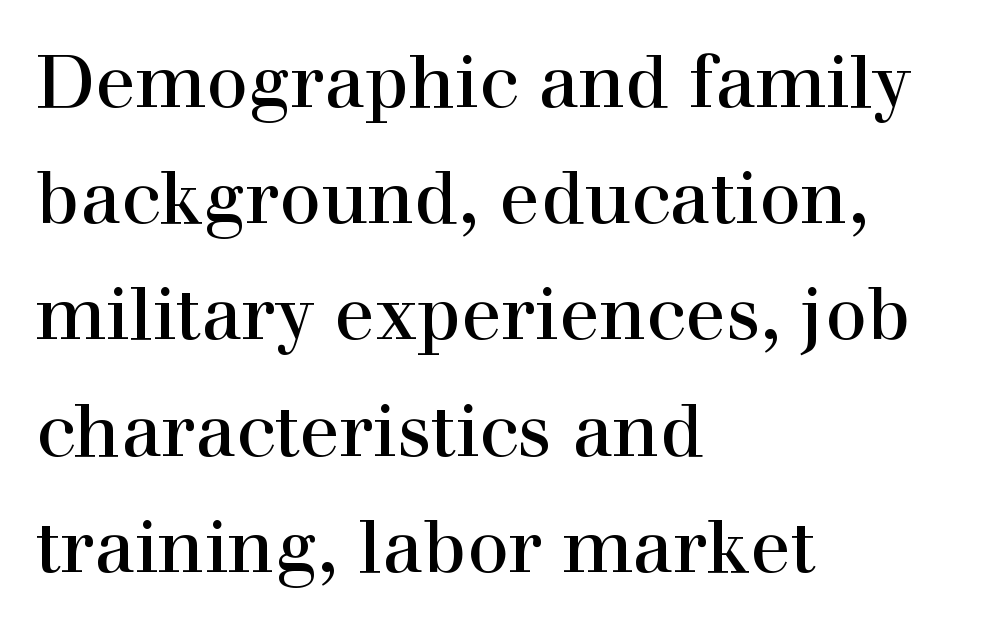
Line beginnings align vertically; line endings do not. Clear beneath every line of the passage. A roman cut, with each character standing at attention. The face used here is rendered with its standard letterfit. The designer went with a serif here, giving each stem small feet.
